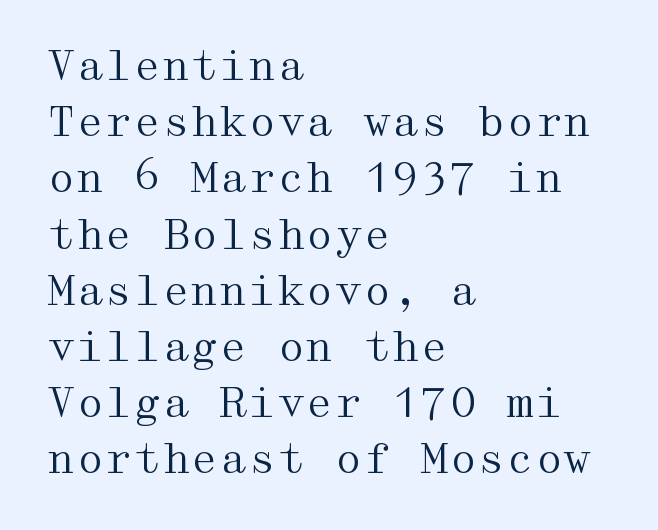
{"serif": "yes", "italic": "no", "bold": "no", "weight": "regular", "width": "wide", "stroke_contrast": "medium", "x_height": "medium", "underline": "no", "align": "left", "line_spacing": "normal", "line_spacing_ratio": 1.37, "letter_spacing": "normal", "letter_spacing_em": 0.0, "glyph_px": 41}
